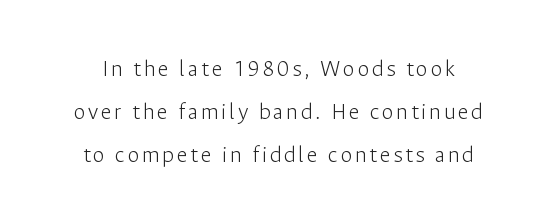
Q: Is the text bold? A: No.
Q: Is the text italic (slanted)? A: No, it is upright.
Q: Is the text underlined? A: No.
